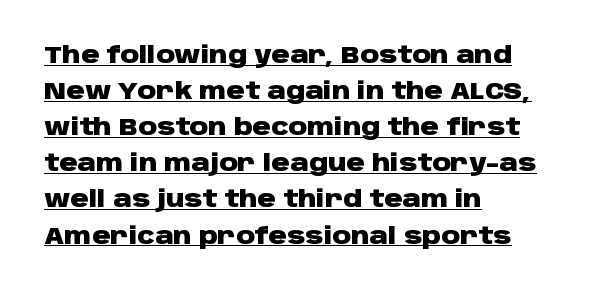
The image shows 23 px bold type, upright; set left-aligned, normal line spacing (1.57x), normal letter spacing, underlined.
